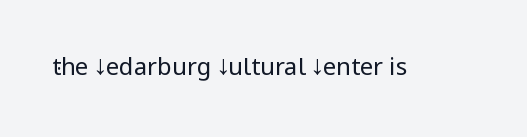
{"italic": "no", "bold": "no", "underline": "no", "letter_spacing": "normal", "letter_spacing_em": 0.0, "glyph_px": 24}
